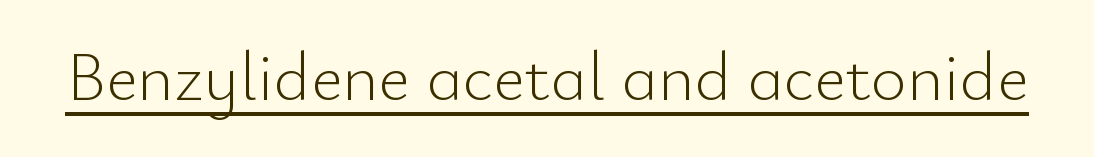
{"serif": "no", "italic": "no", "bold": "no", "weight": "light", "width": "normal", "stroke_contrast": "low", "x_height": "small", "monospaced": "no", "underline": "yes", "letter_spacing": "normal", "letter_spacing_em": 0.0, "glyph_px": 69}
